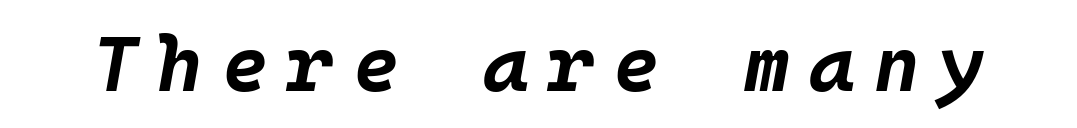
Q: Is the text bold? A: Yes.
Q: Is the text italic (slanted)? A: Yes, it leans right by about 10 degrees.
Q: Is the text underlined? A: No.
Q: Is the spacing between letters normal or unusually wide? A: Unusually wide.
Q: Width (condensed, normal, or wide)? A: Normal.
Q: Stroke contrast? A: Low.
Q: x-height? A: Large.
Q: Monospaced? A: Yes.
